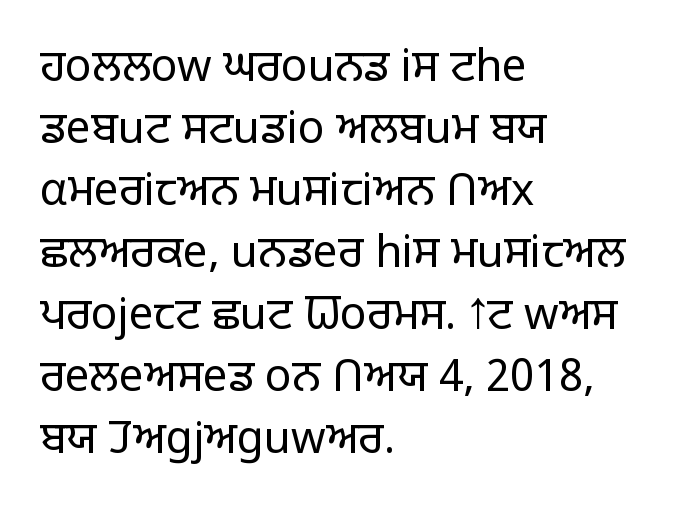
Q: Is the text bold? A: No.
Q: Is the text italic (slanted)? A: No, it is upright.
Q: Is the typeface a serif or a sans-serif typeface? A: Sans-serif.
Q: Is the text underlined? A: No.
Q: How is the paragraph aligned? A: Left-aligned.
Q: Is the spacing between letters normal or unusually wide? A: Normal.
Q: Is the spacing between lines tight, normal or loose? A: Normal.
Q: Width (condensed, normal, or wide)? A: Normal.
Q: Stroke contrast? A: Low.
Q: x-height? A: Large.
Q: Monospaced? A: No.
